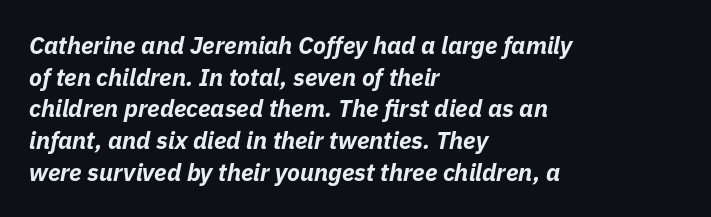
What's the leading like? Ordinary, nothing unusual. Spacing between characters is what you'd get straight out of the box. The paragraph shown leans on its left margin. Each row of text sits above clean, open space. Looking at the ascenders, they clearly lean. A dark, heavy texture on the line: the type is bold.
